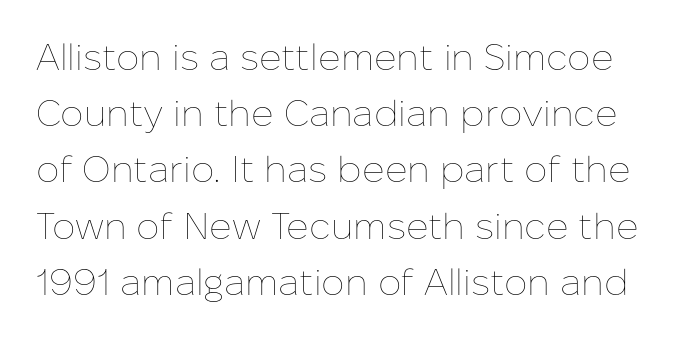
{"italic": "no", "bold": "no", "weight": "thin", "width": "normal", "stroke_contrast": "low", "x_height": "medium", "monospaced": "no", "underline": "no", "line_spacing": "normal", "line_spacing_ratio": 1.52, "letter_spacing": "normal", "letter_spacing_em": 0.0, "glyph_px": 37}
